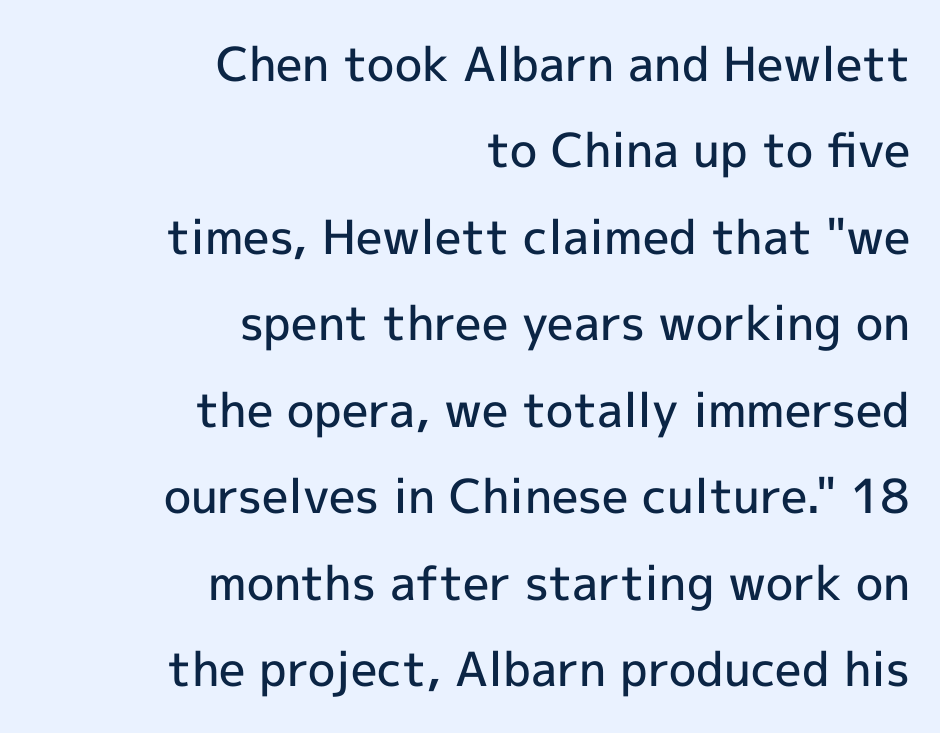
The image shows 47 px semibold sans-serif type, upright; set right-aligned, line spacing 1.84x, normal letter spacing, not underlined; a medium x-height.
